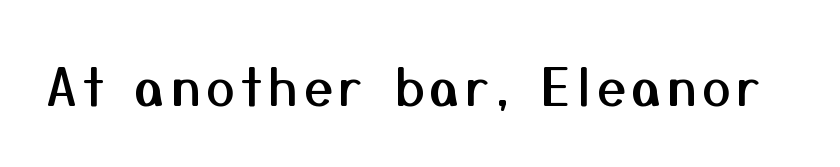
Upright lettering throughout. Plain, unruled lines of type. A typesetter would call this proportional, since set widths differ per character. Letterform terminals end flat and unadorned throughout the passage.
